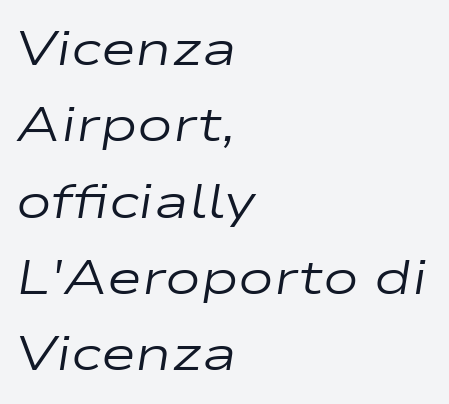
Q: Is the text bold? A: No.
Q: Is the text italic (slanted)? A: Yes, it leans right by about 9 degrees.
Q: Is the text underlined? A: No.
Q: How is the paragraph aligned? A: Left-aligned.
Q: Is the spacing between letters normal or unusually wide? A: Normal.
Q: Is the spacing between lines tight, normal or loose? A: Normal.
Q: Width (condensed, normal, or wide)? A: Wide.
Q: Stroke contrast? A: Low.
Q: x-height? A: Medium.
Q: Monospaced? A: No.
